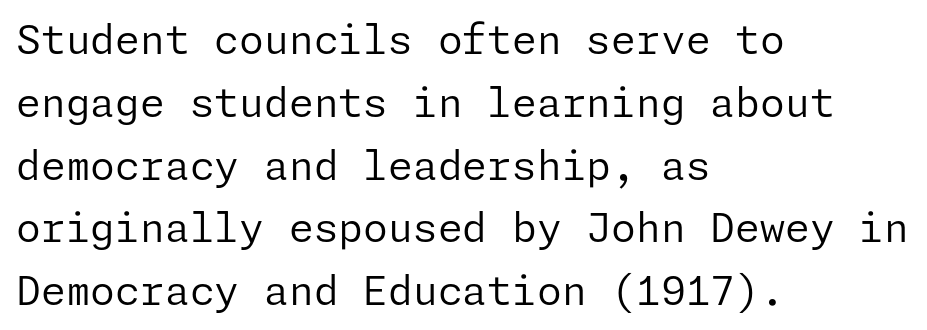
{"serif": "no", "italic": "no", "bold": "no", "weight": "regular", "width": "normal", "stroke_contrast": "low", "x_height": "medium", "underline": "no", "align": "left", "line_spacing": "normal", "line_spacing_ratio": 1.57, "letter_spacing": "normal", "letter_spacing_em": 0.0, "glyph_px": 40}
